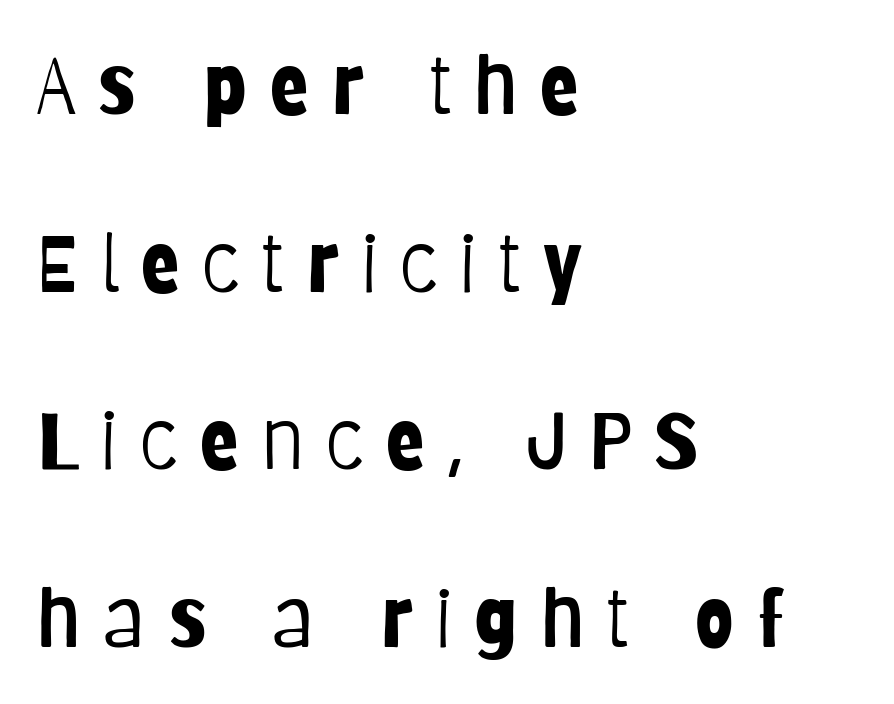
These glyphs show unthickened strokes, regular width or finer. This rendering features lettering with no underline. Posture: straight, roman, zero tilt. Does the leading feel generous? Absolutely, it's lavish. Are there feet on the stems? There aren't — it's a sans.
